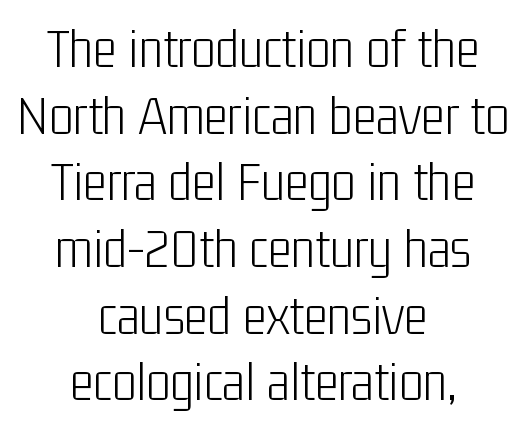
{"serif": "no", "italic": "no", "bold": "no", "weight": "light", "width": "condensed", "stroke_contrast": "low", "x_height": "medium", "monospaced": "no", "underline": "no", "align": "center", "line_spacing_ratio": 1.17, "letter_spacing": "normal", "letter_spacing_em": 0.0, "glyph_px": 57}
